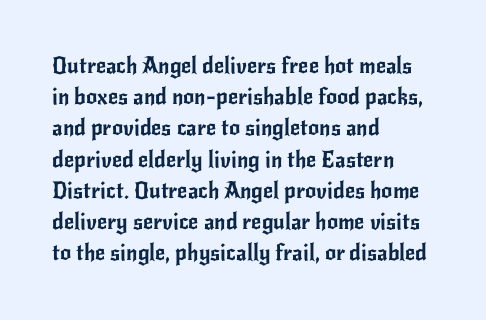
The image shows 22 px text type, upright; set left-aligned, normal line spacing (1.42x), normal letter spacing, not underlined.
